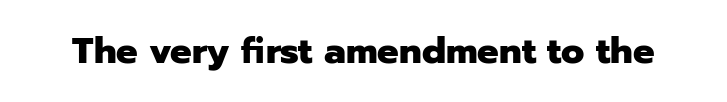
Q: Is the text bold? A: Yes.
Q: Is the text italic (slanted)? A: No, it is upright.
Q: Is the typeface a serif or a sans-serif typeface? A: Sans-serif.
Q: Is the text underlined? A: No.
Q: Is the spacing between letters normal or unusually wide? A: Normal.
Q: Width (condensed, normal, or wide)? A: Normal.
Q: Stroke contrast? A: Low.
Q: x-height? A: Medium.
Q: Monospaced? A: No.
